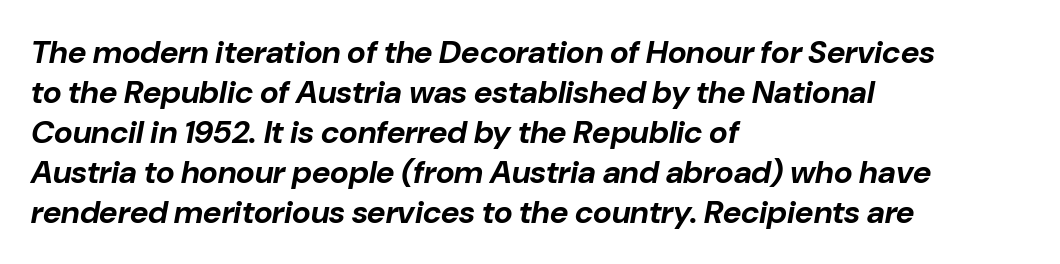
{"italic": "yes", "lean": "right", "slant_degrees": 10, "bold": "yes", "weight": "bold", "width": "normal", "stroke_contrast": "low", "x_height": "medium", "monospaced": "no", "underline": "no", "align": "left", "line_spacing": "normal", "line_spacing_ratio": 1.25, "letter_spacing": "normal", "letter_spacing_em": 0.0, "glyph_px": 32}
